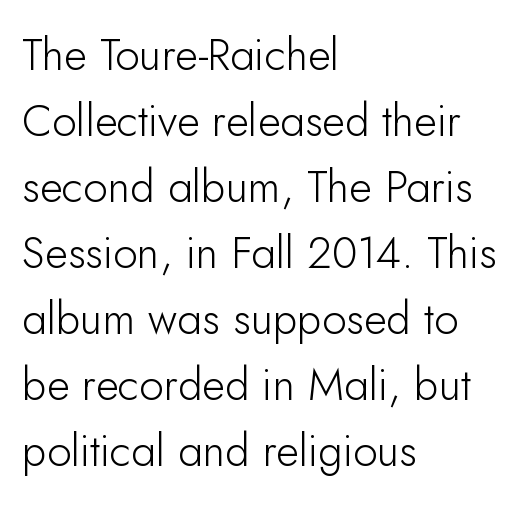
Q: Is the text bold? A: No.
Q: Is the text italic (slanted)? A: No, it is upright.
Q: Is the typeface a serif or a sans-serif typeface? A: Sans-serif.
Q: Is the text underlined? A: No.
Q: How is the paragraph aligned? A: Left-aligned.
Q: Is the spacing between letters normal or unusually wide? A: Normal.
Q: Is the spacing between lines tight, normal or loose? A: Normal.
Q: Width (condensed, normal, or wide)? A: Normal.
Q: Stroke contrast? A: Low.
Q: x-height? A: Small.
Q: Monospaced? A: No.
